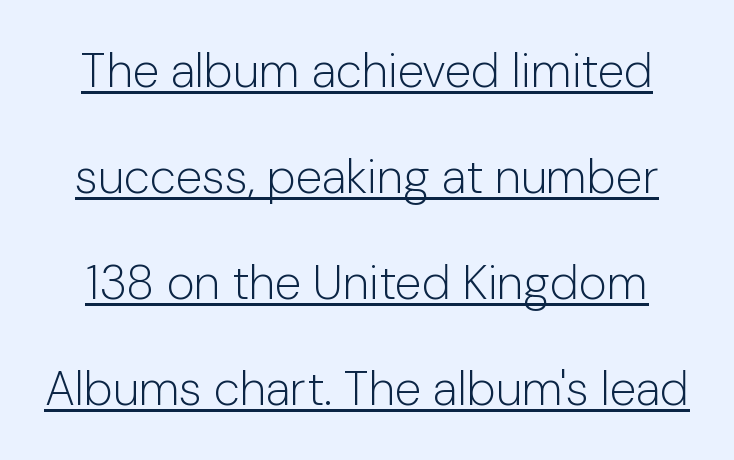
Q: Is the text bold? A: No.
Q: Is the text italic (slanted)? A: No, it is upright.
Q: Is the typeface a serif or a sans-serif typeface? A: Sans-serif.
Q: Is the text underlined? A: Yes.
Q: Is the spacing between letters normal or unusually wide? A: Normal.
Q: Is the spacing between lines tight, normal or loose? A: Loose.
Q: Width (condensed, normal, or wide)? A: Normal.
Q: Stroke contrast? A: Low.
Q: x-height? A: Medium.
Q: Monospaced? A: No.
